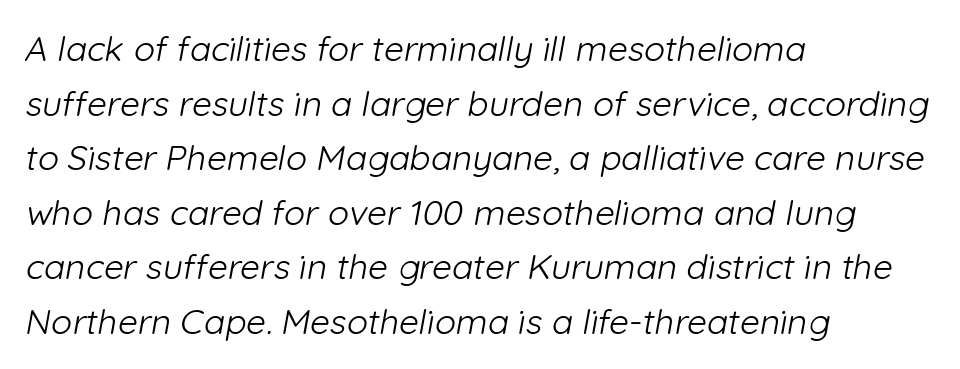
Bare-footed words on every line. You could not count columns in this text — the font is proportionally spaced. Stroke mass is kept to a normal reading level or below. Notice how descenders clear the ascenders below comfortably — that's standard leading. In terms of letterspacing, this is plain default setting.
